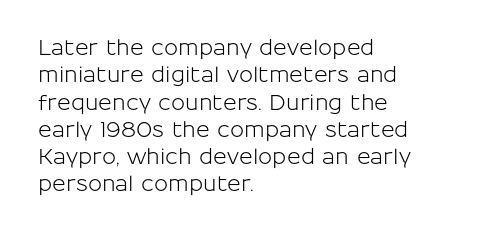
You could call the tracking neutral — neither tight nor loose. Honestly, there is no underline to notice here at all. This is roman type, the default non-slanted kind. Compared with a centered layout, this one pins lines to the left instead. Interline gaps are of average width in this sample.
